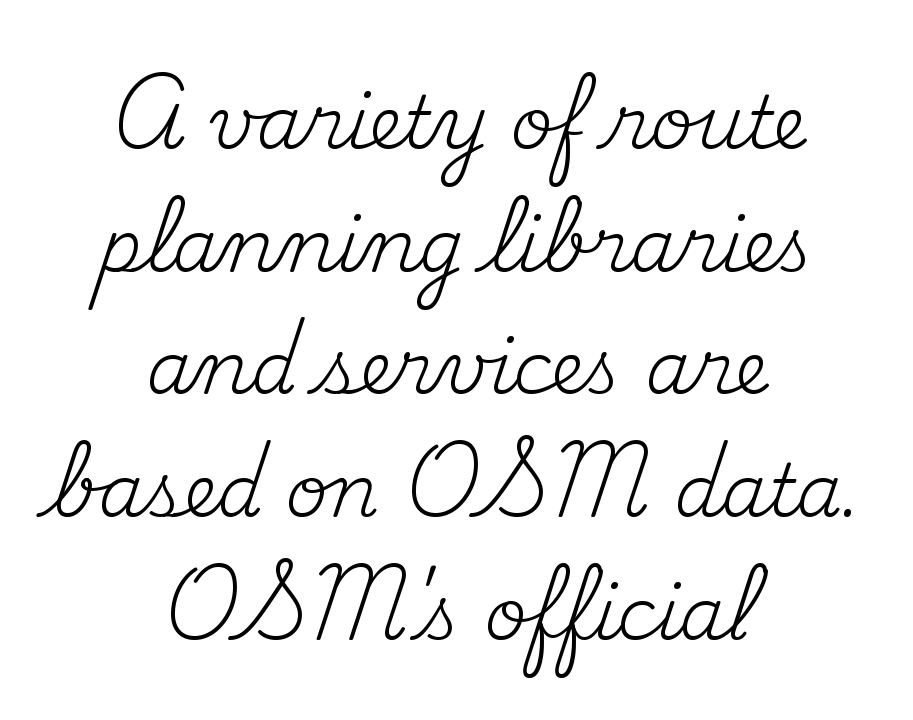
The space between consecutive lines is moderate. Is this a heavy cut? Hardly; it is regular or lighter. Has an underline been added? It has not. Inter-character spacing is left at the font's built-in metrics. Where is the straight margin? There isn't one; the lines are centered.
